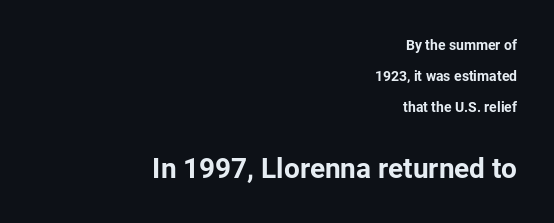
Of the two passages, the one underneath uses the larger point size. Each new line begins a long way beneath the previous one. Summary of weight: heavy, a full bold. The line texture is even and compact thanks to regular tracking. This is sans-serif lettering, the kind often seen on screens and signage. Underlining? Definitely not there.
